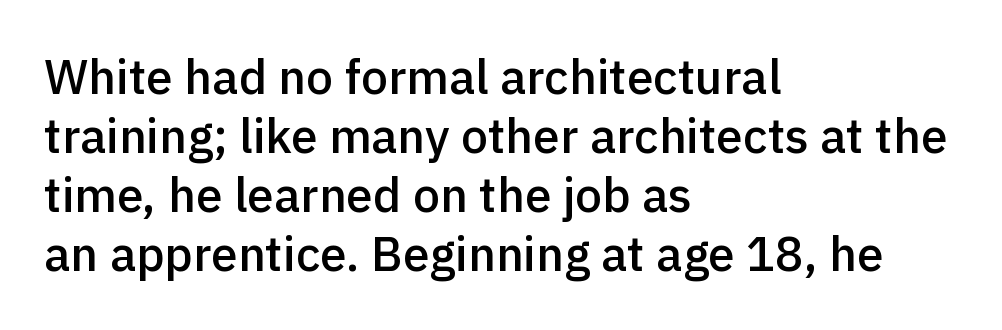
The passage shown is typed in a proportional face where columns would drift. The text block is weighted toward the left margin, trailing off unevenly rightward. The letters stand upright; this is a roman face. Does the type have serifs? No, each stem ends abruptly. Each row of text sits above clean, open space.
